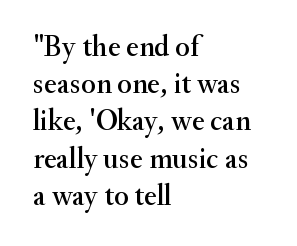
{"serif": "yes", "italic": "no", "width": "normal", "stroke_contrast": "medium", "x_height": "small", "monospaced": "no", "underline": "no", "align": "left", "line_spacing_ratio": 1.24, "letter_spacing": "normal", "letter_spacing_em": 0.0, "glyph_px": 30}
